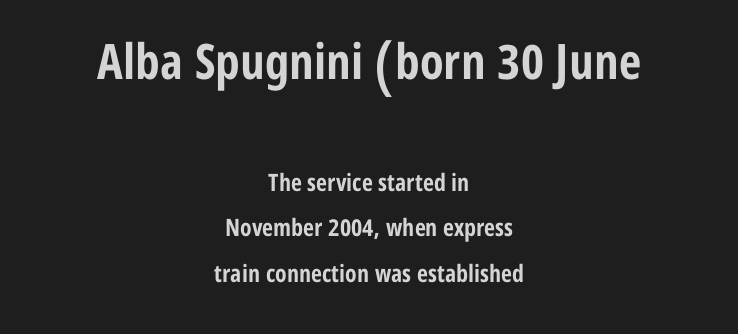
{"serif": "no", "italic": "no", "bold": "yes", "weight": "bold", "width": "condensed", "stroke_contrast": "low", "x_height": "medium", "monospaced": "no", "underline": "no", "align": "center", "line_spacing_ratio": 1.89, "letter_spacing": "normal", "letter_spacing_em": 0.0, "larger_block": "first", "size_ratio": 2.04, "glyph_px": 49}
